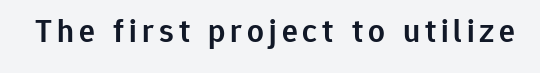
{"serif": "no", "italic": "no", "bold": "semi", "weight": "semibold", "width": "normal", "stroke_contrast": "low", "x_height": "medium", "monospaced": "no", "underline": "no", "glyph_px": 33}
